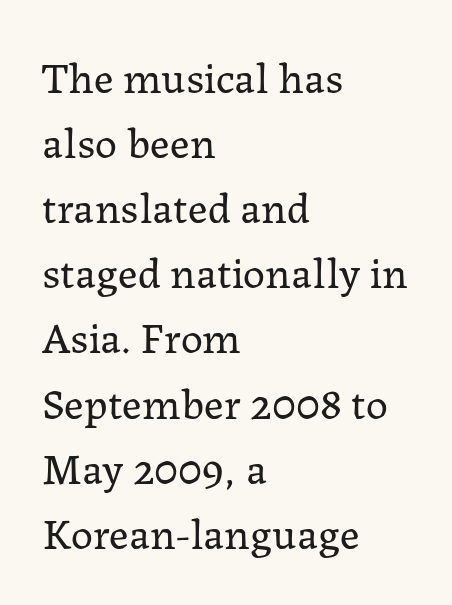
{"serif": "yes", "italic": "no", "bold": "no", "weight": "regular", "width": "normal", "stroke_contrast": "low", "x_height": "medium", "monospaced": "no", "underline": "no", "align": "left", "line_spacing": "normal", "line_spacing_ratio": 1.48, "letter_spacing": "normal", "letter_spacing_em": 0.0, "glyph_px": 44}
